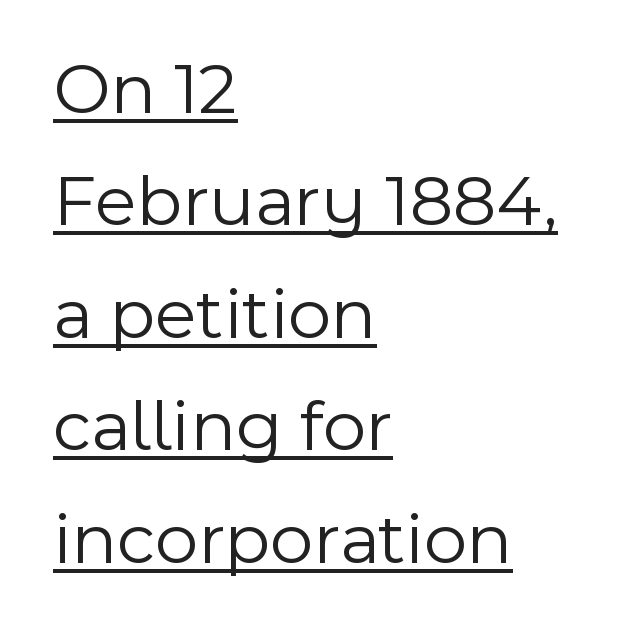
The image shows 74 px light sans-serif type, upright; set left-aligned, normal line spacing (1.52x), normal letter spacing, underlined; a medium x-height.
